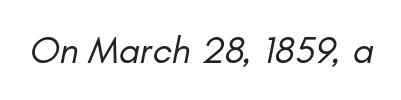
The image shows 38 px regular-weight type, italic (leaning right); set normal letter spacing, not underlined; low stroke contrast and a small x-height.
